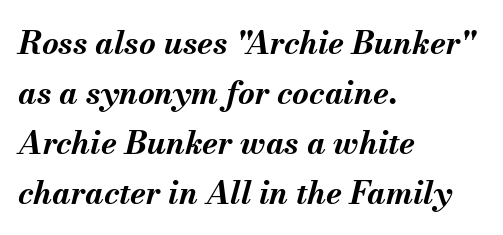
The image shows 32 px bold type, italic (leaning right); set left-aligned, normal line spacing (1.56x), normal letter spacing, not underlined; medium stroke contrast and a small x-height.
